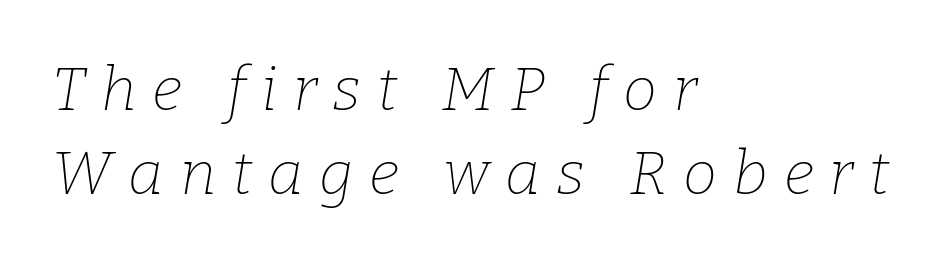
{"serif": "yes", "italic": "yes", "lean": "right", "slant_degrees": 9, "bold": "no", "weight": "thin", "width": "normal", "stroke_contrast": "low", "x_height": "medium", "monospaced": "no", "underline": "no", "align": "left", "line_spacing": "normal", "line_spacing_ratio": 1.38, "letter_spacing": "wide", "letter_spacing_em": 0.26, "glyph_px": 61}
